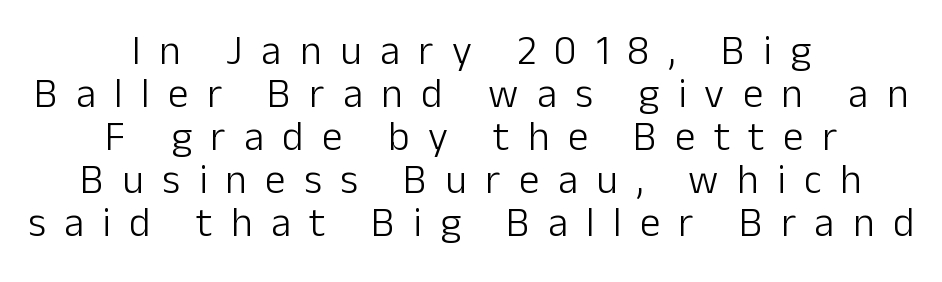
The weight would be labelled regular, book, light, or lighter still. This sample is center-justified, so both line endings float freely. Each new line begins almost immediately beneath the previous one. The axis of the letterforms is exactly vertical. Serifs: no, the terminals of the letterforms are clean.
